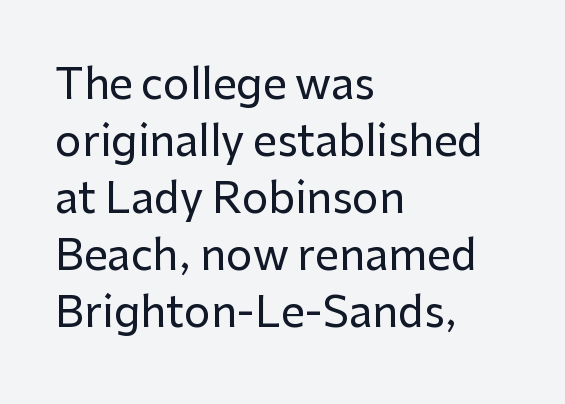
Q: Is the text italic (slanted)? A: No, it is upright.
Q: Is the typeface a serif or a sans-serif typeface? A: Sans-serif.
Q: Is the text underlined? A: No.
Q: How is the paragraph aligned? A: Left-aligned.
Q: Is the spacing between letters normal or unusually wide? A: Normal.
Q: Is the spacing between lines tight, normal or loose? A: Normal.
Q: Width (condensed, normal, or wide)? A: Normal.
Q: Stroke contrast? A: Low.
Q: x-height? A: Medium.
Q: Monospaced? A: No.
